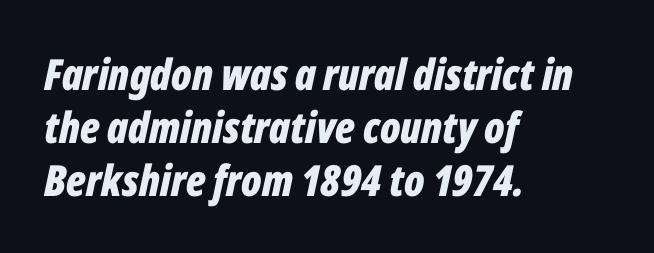
{"italic": "yes", "lean": "right", "slant_degrees": 12, "bold": "yes", "weight": "bold", "width": "condensed", "stroke_contrast": "low", "x_height": "medium", "monospaced": "no", "underline": "no", "align": "left", "line_spacing_ratio": 1.23, "letter_spacing": "normal", "letter_spacing_em": 0.0, "glyph_px": 43}
